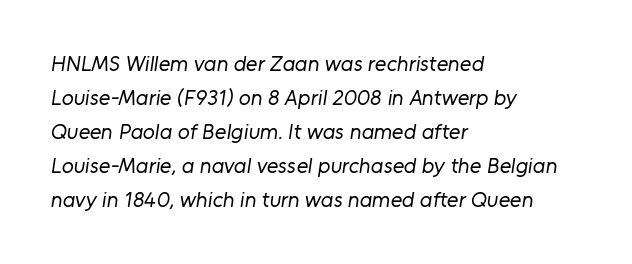
The image shows 22 px text type; set left-aligned, normal line spacing (1.55x), normal letter spacing, not underlined.
